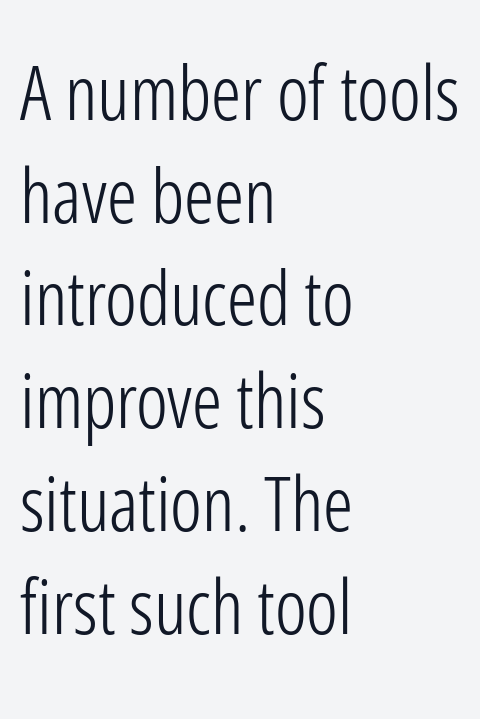
Note the varied advance widths — an 'i' is clearly narrower than an 'm'. The letters stand upright; this is a roman face. Heft: none added — not bold. The lines in this sample share a left origin and differ only in where they stop. The space beneath each line is pristine and unruled. Words appear dense and cohesive because spacing is normal.
